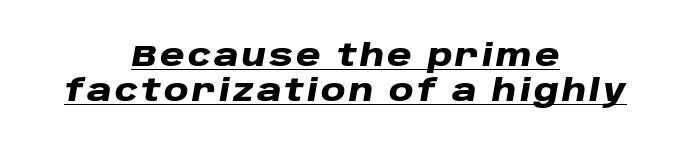
The image shows 30 px heavy, wide type, italic (leaning right); set centered, line spacing 1.18x, underlined; low stroke contrast and a large x-height.
